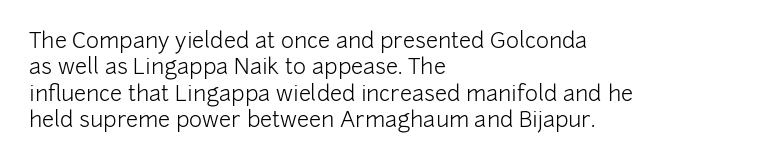
The image shows 22 px text type, upright; set left-aligned, line spacing 1.2x, normal letter spacing, not underlined.
